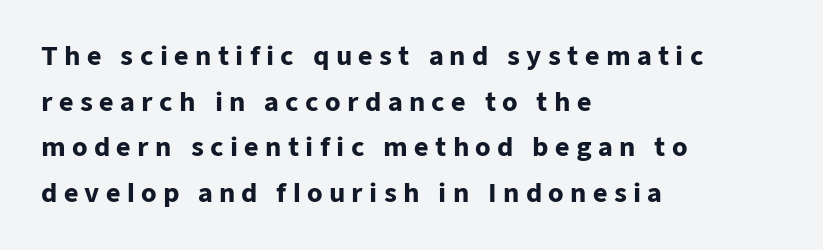
{"italic": "no", "bold": "yes", "underline": "no", "align": "left", "line_spacing_ratio": 1.83, "letter_spacing": "wide", "letter_spacing_em": 0.25, "glyph_px": 25}
